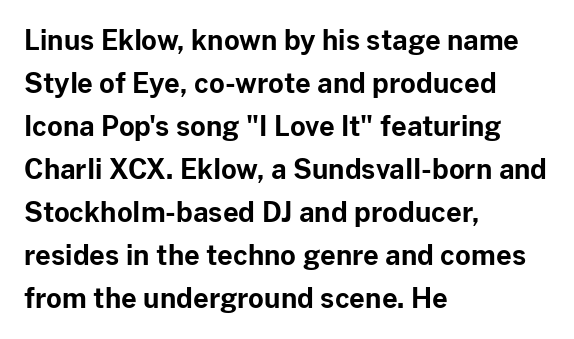
{"italic": "no", "bold": "yes", "underline": "no", "align": "left", "line_spacing": "normal", "line_spacing_ratio": 1.59, "letter_spacing": "normal", "letter_spacing_em": 0.0, "glyph_px": 27}
